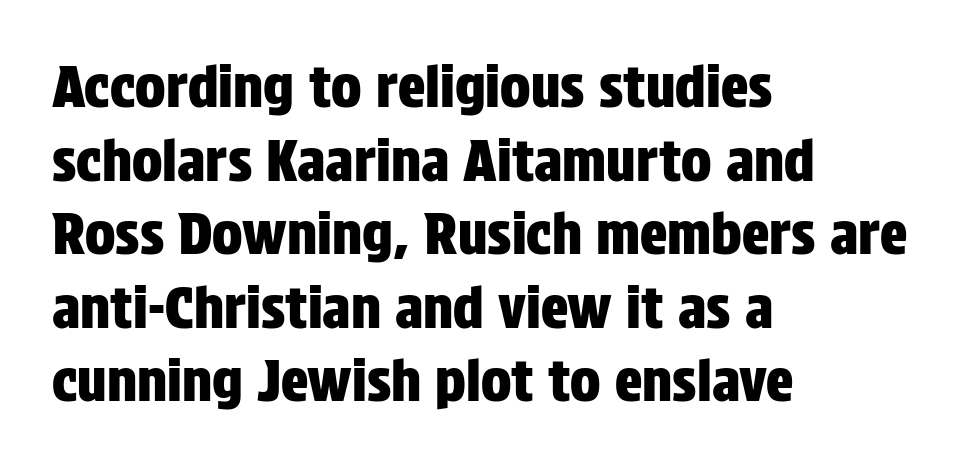
The image shows 57 px condensed sans-serif type, upright; set left-aligned, normal line spacing (1.29x), normal letter spacing, not underlined; low stroke contrast and a large x-height.
